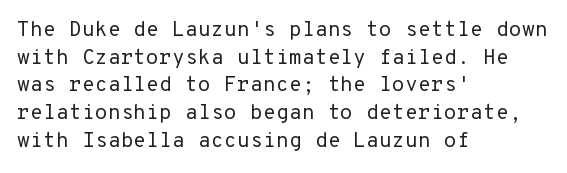
{"italic": "no", "bold": "no", "underline": "no", "align": "left", "line_spacing": "normal", "line_spacing_ratio": 1.32, "letter_spacing": "normal", "letter_spacing_em": 0.0, "glyph_px": 21}
